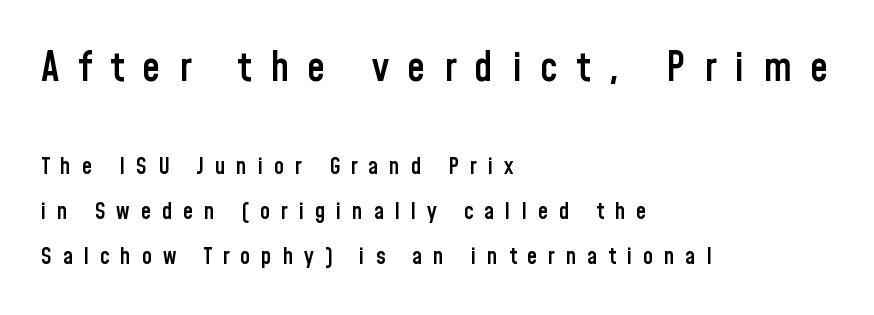
{"serif": "no", "italic": "no", "bold": "semi", "weight": "semibold", "width": "condensed", "stroke_contrast": "low", "x_height": "medium", "monospaced": "no", "underline": "no", "align": "left", "line_spacing": "loose", "line_spacing_ratio": 1.95, "letter_spacing": "wide", "letter_spacing_em": 0.47, "larger_block": "first", "size_ratio": 1.74, "glyph_px": 40}
